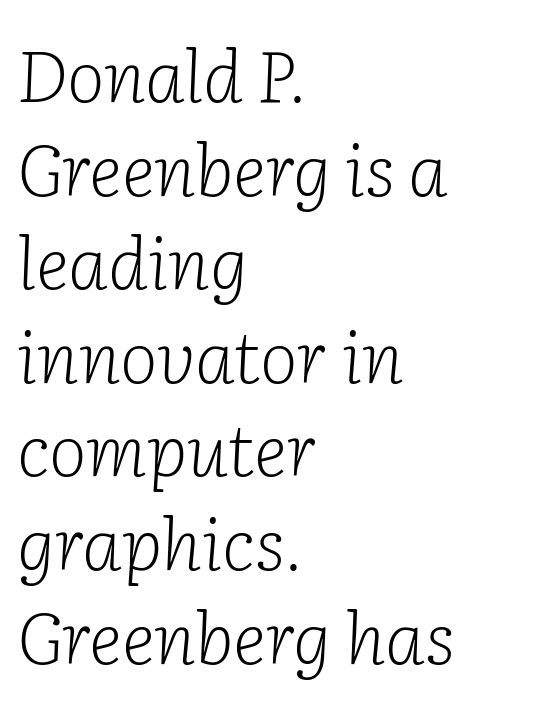
Here the glyphs are tracked normally, forming tight word shapes. Weight class: somewhere from thin through regular. These lines are rendered in a variable-pitch font. Slanted lettering throughout. The lines are quadded left. The typeface chosen for these lines features serifs.
